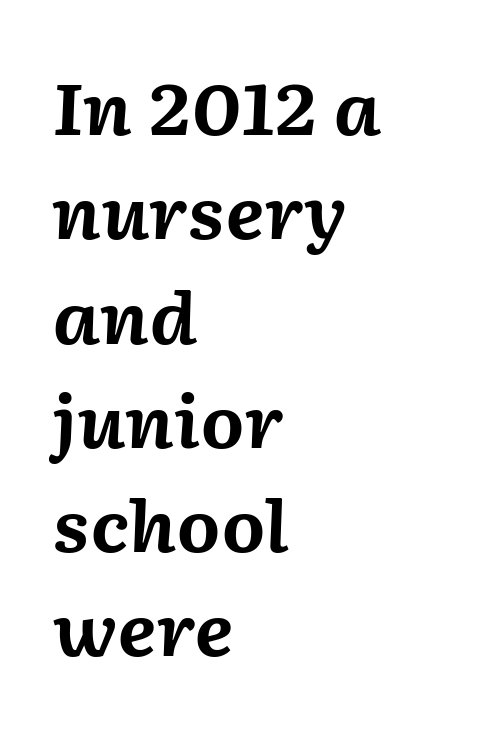
{"italic": "yes", "lean": "right", "slant_degrees": 2, "bold": "yes", "weight": "bold", "width": "normal", "stroke_contrast": "medium", "x_height": "medium", "monospaced": "no", "underline": "no", "align": "left", "line_spacing": "normal", "line_spacing_ratio": 1.49, "letter_spacing": "normal", "letter_spacing_em": 0.0, "glyph_px": 70}
